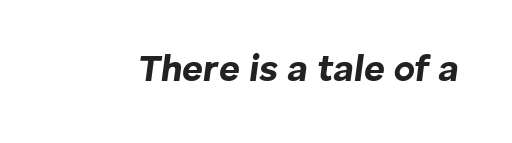
The image shows 36 px bold type, italic (leaning right); set normal letter spacing, not underlined; low stroke contrast and a medium x-height.
